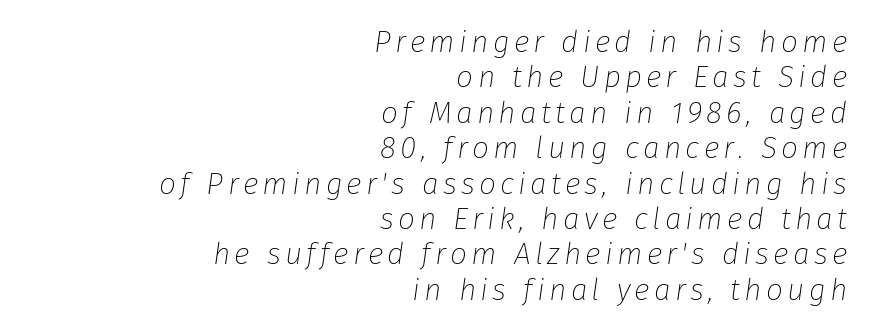
Q: Is the text bold? A: No.
Q: Is the text italic (slanted)? A: Yes, it leans right by about 8 degrees.
Q: Is the text underlined? A: No.
Q: How is the paragraph aligned? A: Right-aligned.
Q: Width (condensed, normal, or wide)? A: Normal.
Q: Stroke contrast? A: Low.
Q: x-height? A: Medium.
Q: Monospaced? A: No.
